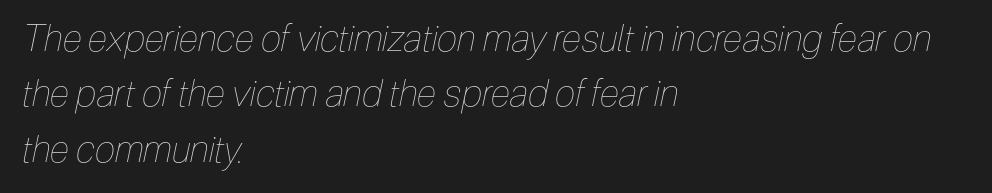
Rule under the text: the space is simply empty. Rows of type keep a routine distance in the vertical direction. Line beginnings align vertically; line endings do not. An italicized treatment has been applied to the whole sample. These lines are rendered in a variable-pitch font.
